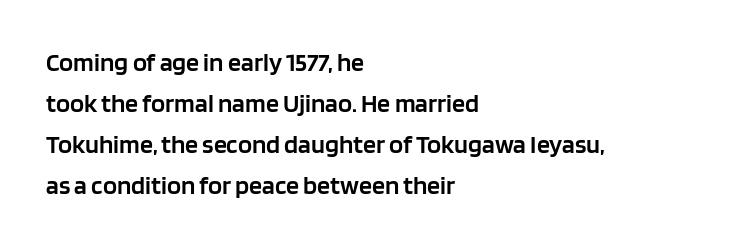
Bold? Not quite — semibold, heavier than regular but stopping short. In CSS terms this would be text-align: left. Does extra space separate the letters? No, they use regular spacing. How would I describe the line gaps? Plain and ordinary. Unlike italic type, these characters show no tilt at all. Honestly, there is no underline to notice here at all.
